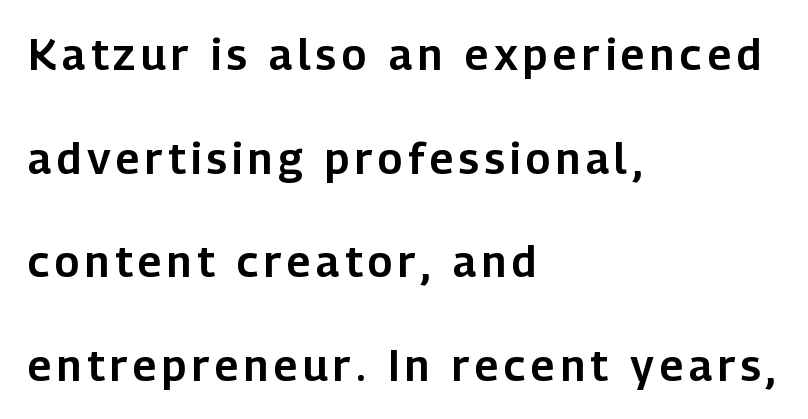
The image shows 43 px sans-serif type, upright; set left-aligned, loose line spacing (2.41x), not underlined; low stroke contrast and a medium x-height.
